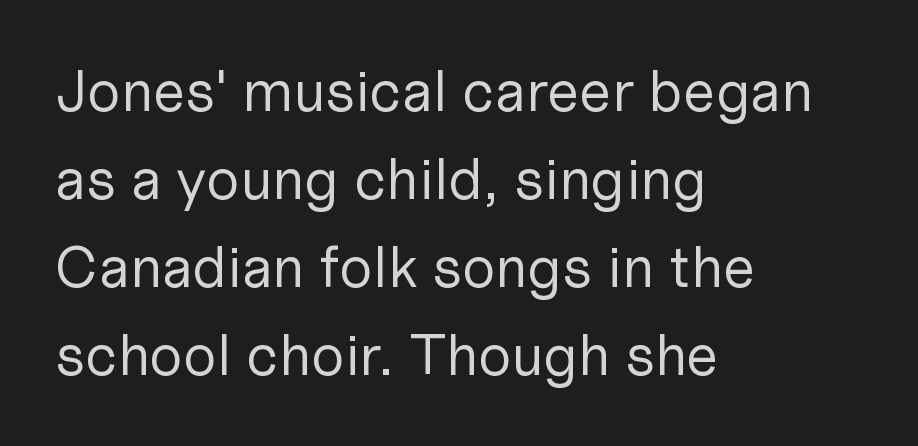
Q: Is the text bold? A: No.
Q: Is the text italic (slanted)? A: No, it is upright.
Q: Is the typeface a serif or a sans-serif typeface? A: Sans-serif.
Q: Is the text underlined? A: No.
Q: How is the paragraph aligned? A: Left-aligned.
Q: Is the spacing between letters normal or unusually wide? A: Normal.
Q: Is the spacing between lines tight, normal or loose? A: Normal.
Q: Width (condensed, normal, or wide)? A: Normal.
Q: Stroke contrast? A: Low.
Q: x-height? A: Medium.
Q: Monospaced? A: No.
